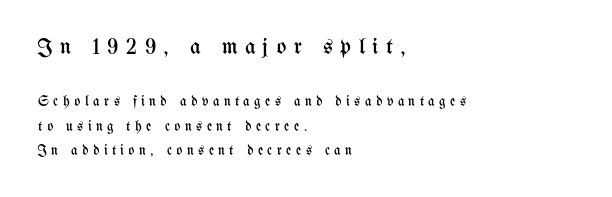
{"italic": "no", "bold": "no", "underline": "no", "align": "left", "line_spacing_ratio": 1.74, "letter_spacing": "wide", "letter_spacing_em": 0.32, "larger_block": "first", "size_ratio": 1.64, "glyph_px": 23}
